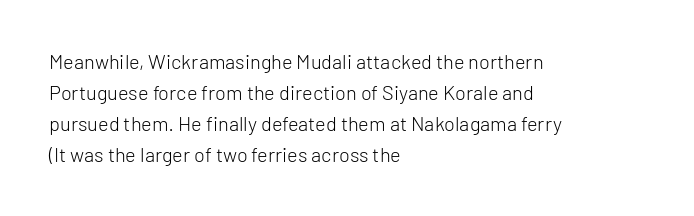
{"italic": "no", "bold": "no", "underline": "no", "align": "left", "line_spacing": "normal", "line_spacing_ratio": 1.55, "letter_spacing": "normal", "letter_spacing_em": 0.0, "glyph_px": 20}
